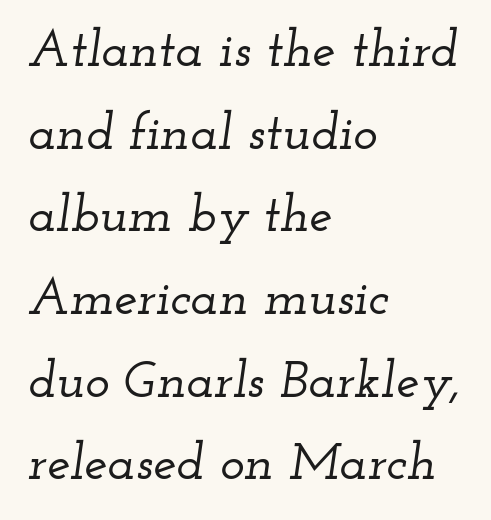
Q: Is the text italic (slanted)? A: Yes, it leans right by about 12 degrees.
Q: Is the typeface a serif or a sans-serif typeface? A: Serif.
Q: Is the text underlined? A: No.
Q: How is the paragraph aligned? A: Left-aligned.
Q: Is the spacing between letters normal or unusually wide? A: Normal.
Q: Is the spacing between lines tight, normal or loose? A: Normal.
Q: Width (condensed, normal, or wide)? A: Wide.
Q: Stroke contrast? A: Low.
Q: x-height? A: Small.
Q: Monospaced? A: No.
